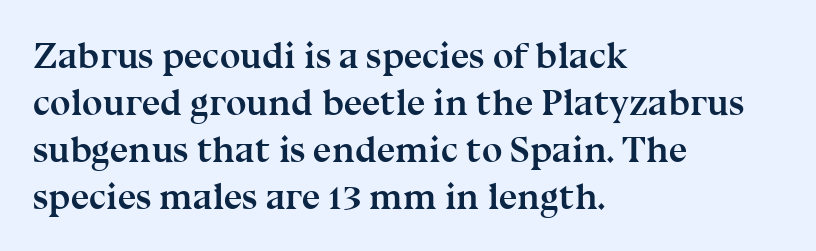
Q: Is the text bold? A: Yes.
Q: Is the text italic (slanted)? A: No, it is upright.
Q: Is the typeface a serif or a sans-serif typeface? A: Serif.
Q: Is the text underlined? A: No.
Q: How is the paragraph aligned? A: Left-aligned.
Q: Is the spacing between letters normal or unusually wide? A: Normal.
Q: Is the spacing between lines tight, normal or loose? A: Normal.
Q: Width (condensed, normal, or wide)? A: Normal.
Q: Stroke contrast? A: Medium.
Q: x-height? A: Medium.
Q: Monospaced? A: No.
